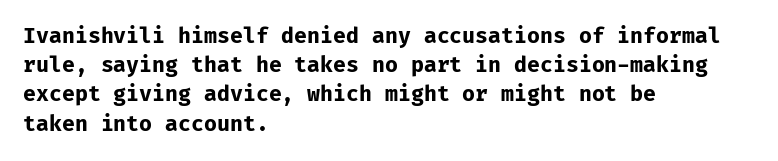
{"italic": "no", "bold": "yes", "underline": "no", "align": "left", "line_spacing": "normal", "line_spacing_ratio": 1.39, "letter_spacing": "normal", "letter_spacing_em": 0.0, "glyph_px": 21}
